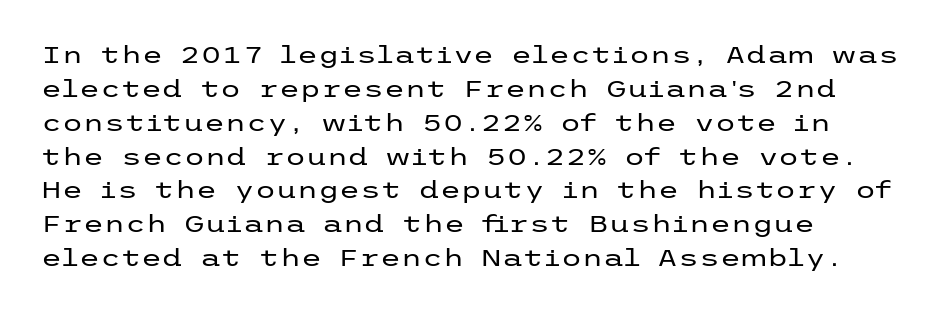
The image shows 24 px text type, upright; set left-aligned, normal line spacing (1.41x), normal letter spacing, not underlined.
